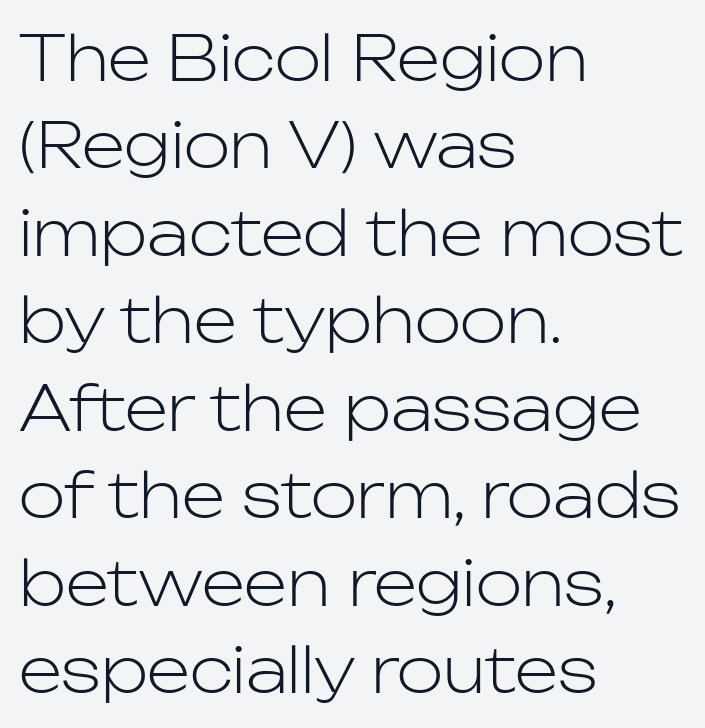
{"serif": "no", "italic": "no", "bold": "no", "weight": "light", "width": "normal", "stroke_contrast": "low", "x_height": "medium", "monospaced": "no", "underline": "no", "align": "left", "line_spacing": "normal", "line_spacing_ratio": 1.41, "letter_spacing": "normal", "letter_spacing_em": 0.0, "glyph_px": 62}
